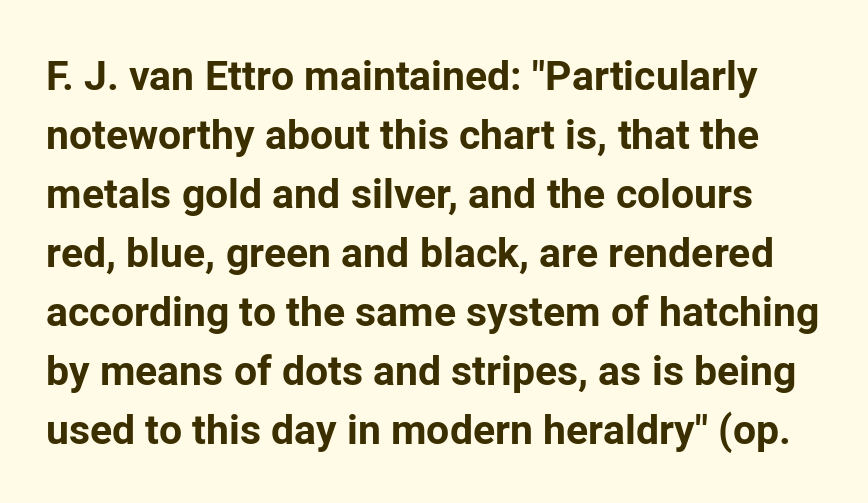
{"serif": "no", "italic": "no", "bold": "yes", "weight": "bold", "width": "normal", "stroke_contrast": "low", "x_height": "medium", "monospaced": "no", "underline": "no", "line_spacing": "normal", "line_spacing_ratio": 1.44, "letter_spacing": "normal", "letter_spacing_em": 0.0, "glyph_px": 41}
